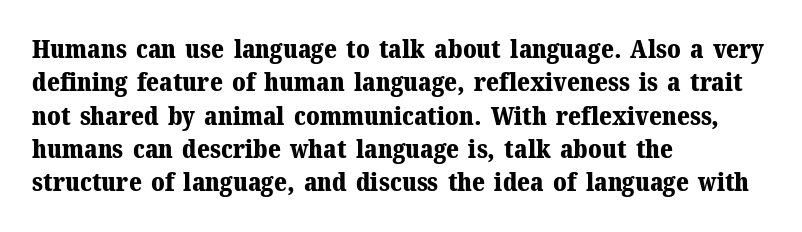
Q: Is the text bold? A: Yes.
Q: Is the text italic (slanted)? A: No, it is upright.
Q: Is the text underlined? A: No.
Q: How is the paragraph aligned? A: Left-aligned.
Q: Is the spacing between letters normal or unusually wide? A: Normal.
Q: Is the spacing between lines tight, normal or loose? A: Normal.
